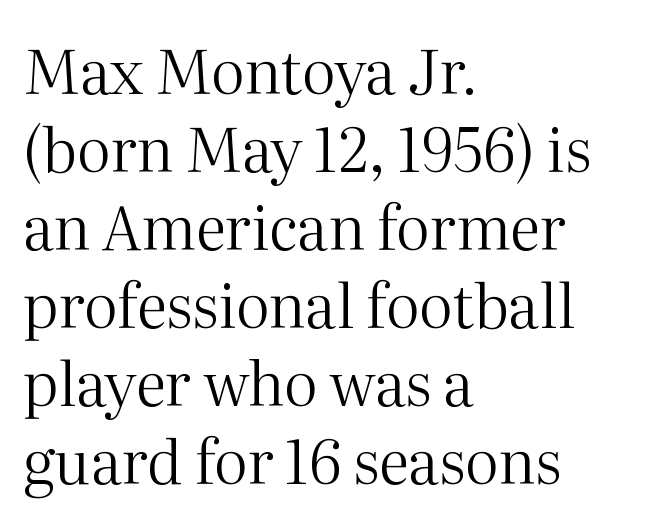
One-word summary of the alignment: left. Typographically, this falls in the serif category. Has an underline been added? It has not. Quick note: not italic, upright.
